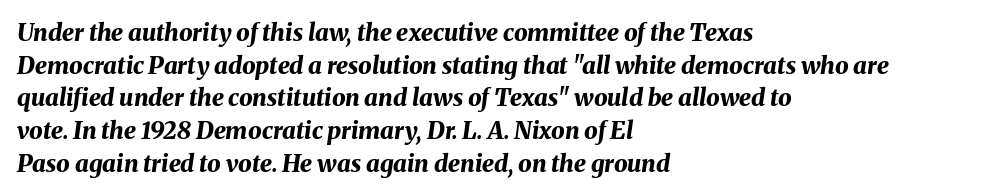
The image shows 24 px bold type, italic (leaning right); set left-aligned, normal line spacing (1.36x), normal letter spacing, not underlined.
